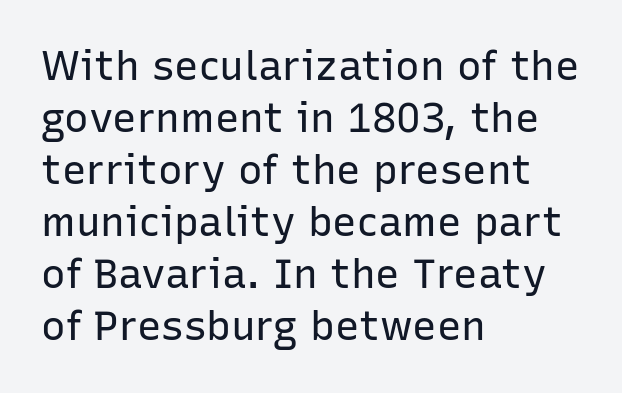
Unmarked baselines from the first word to the last. Students, note that the glyphs here touch the page at normal intervals. Ordinary non-slanted type is in use. A classic flush-left, rag-right setting is used for this passage. Do the characters align in a grid? No, the font is proportional. The face used here is a sans, in the tradition of grotesques and geometrics.
